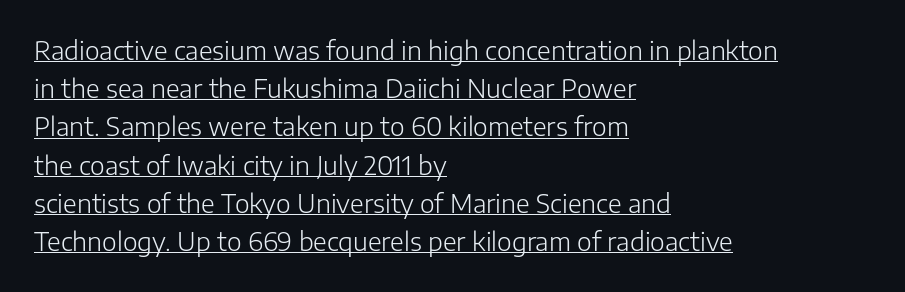
The image shows 25 px text type, upright; set left-aligned, normal line spacing (1.53x), normal letter spacing, underlined.
